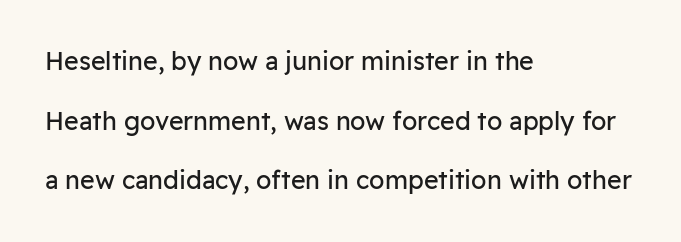
{"italic": "no", "bold": "no", "underline": "no", "align": "left", "line_spacing": "loose", "line_spacing_ratio": 2.39, "letter_spacing": "normal", "letter_spacing_em": 0.0, "glyph_px": 25}
